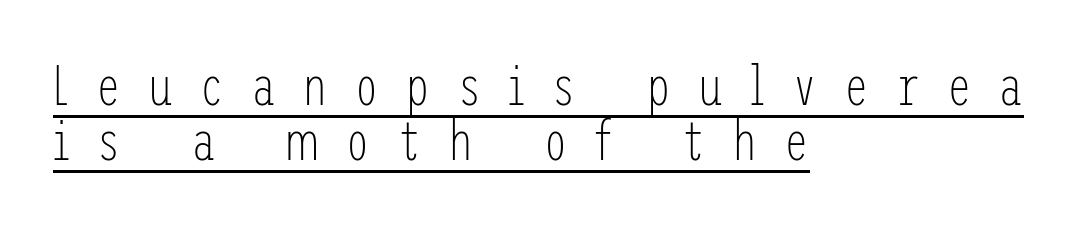
The image shows 56 px light, condensed sans-serif type, upright; set left-aligned, tight line spacing (0.98x), unusually wide letter spacing (+0.47 em), underlined; low stroke contrast and a medium x-height.
